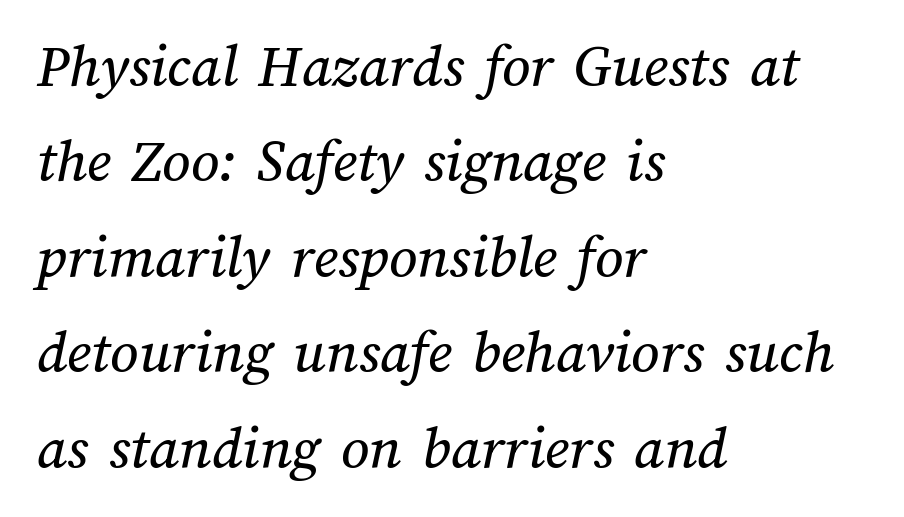
The face used here is proportionally spaced, like ordinary book or web type. The zone under the glyphs is completely vacant. The vertical gap from one line to the next is medium. There is no visible air inserted between adjacent glyphs. Visually the block forms a straight wall on the left and a jagged coastline on the right.
